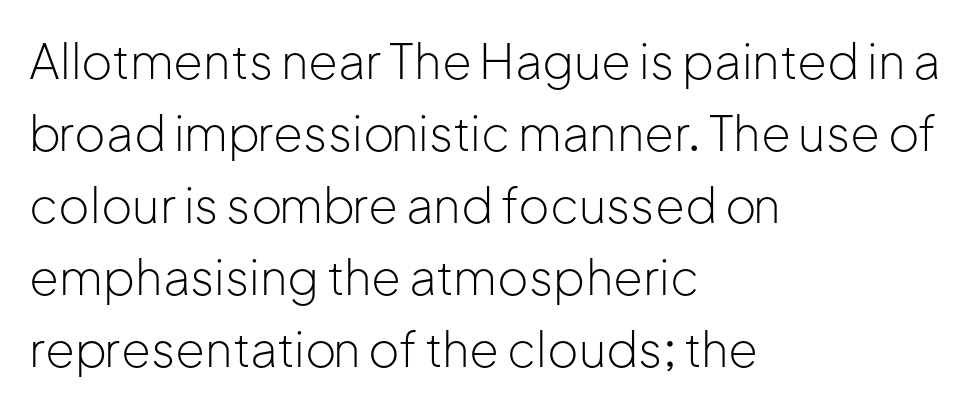
{"serif": "no", "italic": "no", "bold": "no", "weight": "light", "width": "normal", "stroke_contrast": "low", "x_height": "medium", "monospaced": "no", "underline": "no", "align": "left", "line_spacing": "normal", "line_spacing_ratio": 1.5, "letter_spacing": "normal", "letter_spacing_em": 0.0, "glyph_px": 48}
